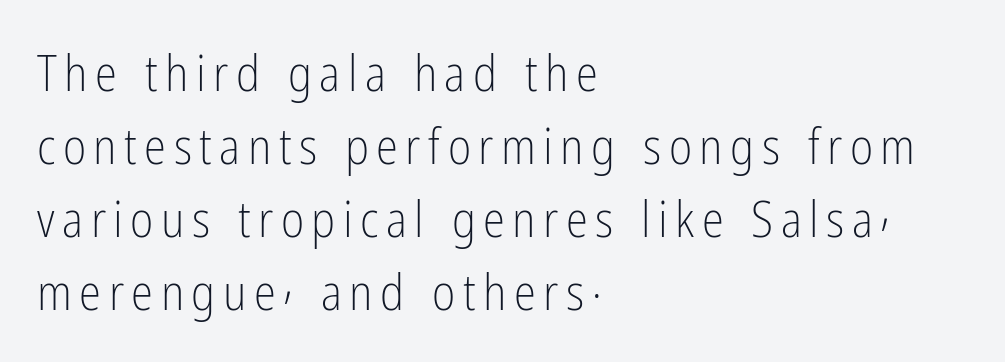
Only glyphs here, with clear space below each row. I'd call this a sans setting — the letters go barefoot. This is not heavy type; no bold has been used. Alignment: flush left. Style check: upright. Vertical spacing — default.
